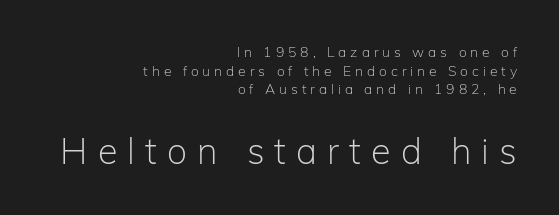
The image shows 36 px light sans-serif type, upright; set right-aligned, normal line spacing (1.33x), unusually wide letter spacing (+0.28 em), not underlined; the second (bottom) block is 2.57x larger; low stroke contrast and a medium x-height.
